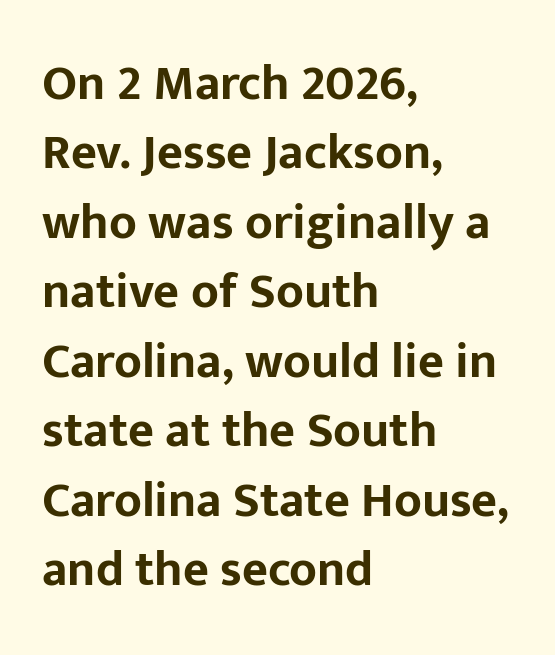
{"serif": "no", "italic": "no", "bold": "yes", "weight": "bold", "width": "normal", "stroke_contrast": "low", "x_height": "medium", "monospaced": "no", "underline": "no", "align": "left", "line_spacing": "normal", "line_spacing_ratio": 1.39, "letter_spacing": "normal", "letter_spacing_em": 0.0, "glyph_px": 50}
